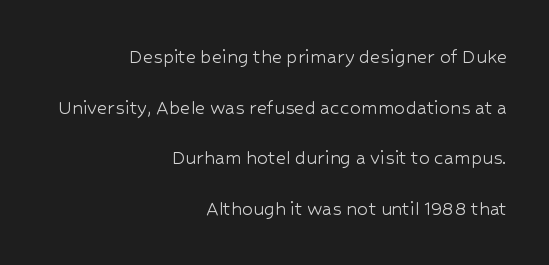
The image shows 22 px text type, upright; set right-aligned, loose line spacing (2.3x), normal letter spacing, not underlined.
